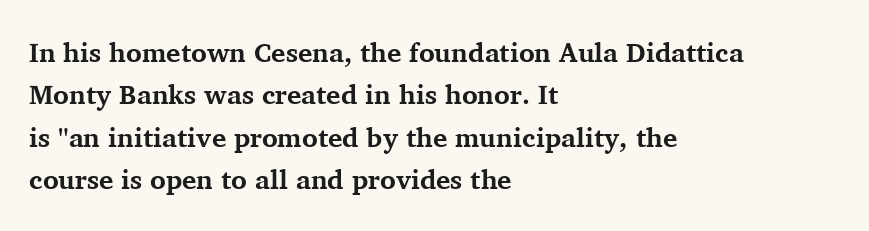
The image shows 27 px bold type, upright; set left-aligned, normal line spacing (1.57x), normal letter spacing, not underlined.
